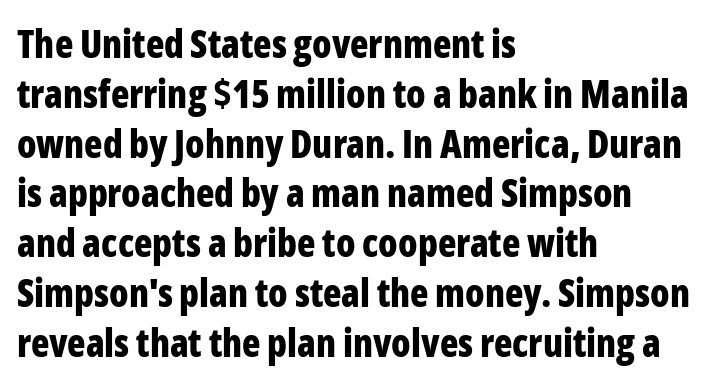
Q: Is the text bold? A: Yes.
Q: Is the text italic (slanted)? A: No, it is upright.
Q: Is the typeface a serif or a sans-serif typeface? A: Sans-serif.
Q: Is the text underlined? A: No.
Q: How is the paragraph aligned? A: Left-aligned.
Q: Is the spacing between letters normal or unusually wide? A: Normal.
Q: Is the spacing between lines tight, normal or loose? A: Normal.
Q: Width (condensed, normal, or wide)? A: Condensed.
Q: Stroke contrast? A: Low.
Q: x-height? A: Medium.
Q: Monospaced? A: No.
